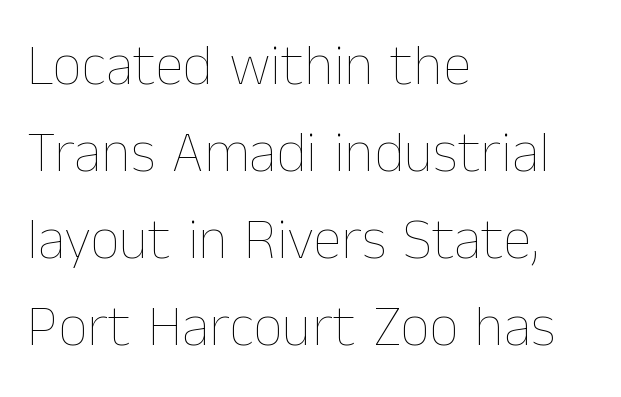
The image shows 58 px thin type, upright; set left-aligned, normal line spacing (1.5x), normal letter spacing, not underlined; low stroke contrast and a medium x-height.
